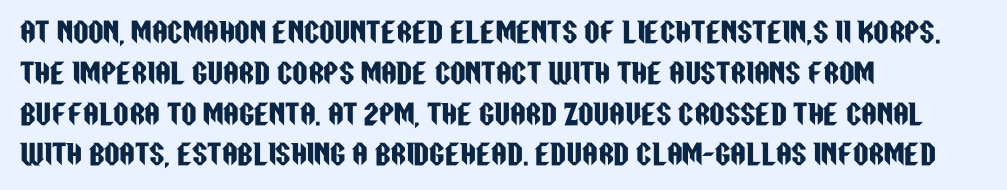
The typography opts for an upright posture over an oblique one. Descenders hang freely into open space. The rag falls on the right side of this text block. No extra tracking has been applied to these lines. Does the leading feel generous? No, just average.
